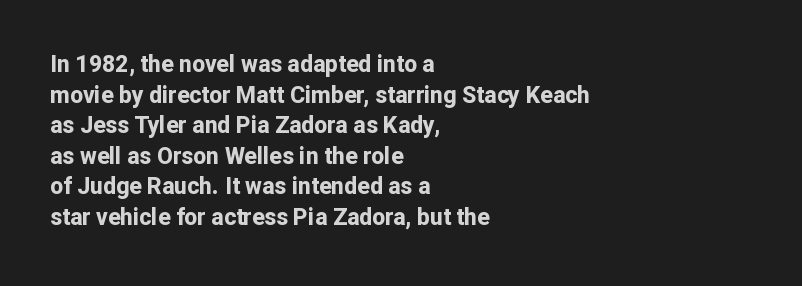
{"italic": "no", "bold": "yes", "underline": "no", "align": "left", "line_spacing": "normal", "line_spacing_ratio": 1.33, "letter_spacing": "normal", "letter_spacing_em": 0.0, "glyph_px": 23}
